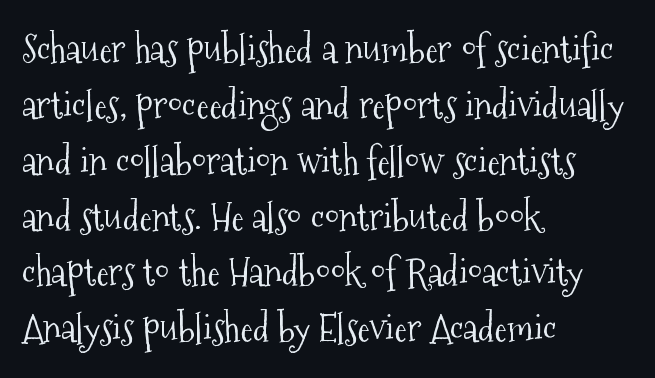
Q: Is the text bold? A: No.
Q: Is the text italic (slanted)? A: No, it is upright.
Q: Is the typeface a serif or a sans-serif typeface? A: Serif.
Q: Is the text underlined? A: No.
Q: How is the paragraph aligned? A: Left-aligned.
Q: Is the spacing between letters normal or unusually wide? A: Normal.
Q: Is the spacing between lines tight, normal or loose? A: Normal.
Q: Width (condensed, normal, or wide)? A: Condensed.
Q: Stroke contrast? A: Medium.
Q: x-height? A: Medium.
Q: Monospaced? A: No.
